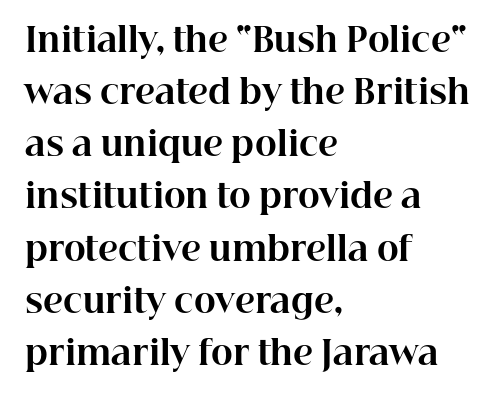
Q: Is the text bold? A: Yes.
Q: Is the text italic (slanted)? A: No, it is upright.
Q: Is the typeface a serif or a sans-serif typeface? A: Serif.
Q: Is the text underlined? A: No.
Q: How is the paragraph aligned? A: Left-aligned.
Q: Is the spacing between letters normal or unusually wide? A: Normal.
Q: Is the spacing between lines tight, normal or loose? A: Normal.
Q: Width (condensed, normal, or wide)? A: Normal.
Q: Stroke contrast? A: High.
Q: x-height? A: Medium.
Q: Monospaced? A: No.
